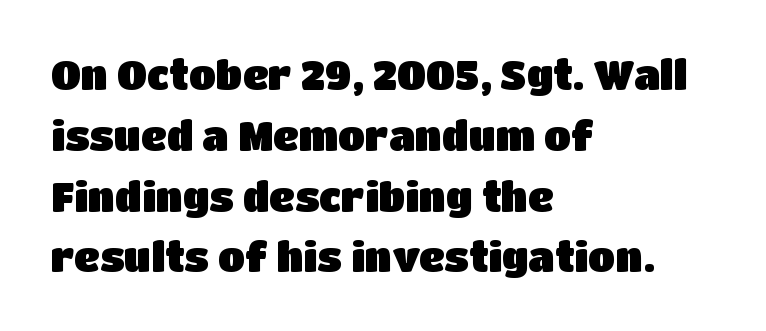
{"serif": "no", "italic": "no", "width": "normal", "stroke_contrast": "low", "x_height": "large", "monospaced": "no", "underline": "no", "align": "left", "line_spacing": "normal", "line_spacing_ratio": 1.52, "letter_spacing": "normal", "letter_spacing_em": 0.0, "glyph_px": 40}
